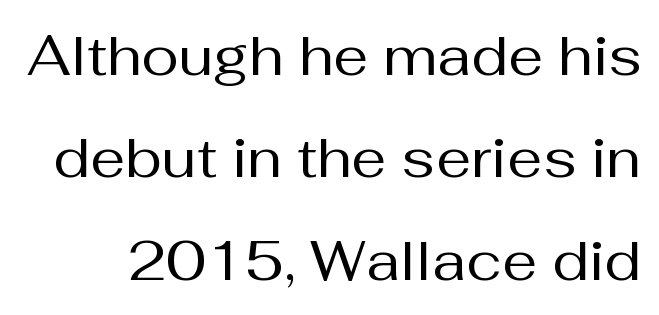
Q: Is the text bold? A: No.
Q: Is the text italic (slanted)? A: No, it is upright.
Q: Is the typeface a serif or a sans-serif typeface? A: Sans-serif.
Q: Is the text underlined? A: No.
Q: Is the spacing between letters normal or unusually wide? A: Normal.
Q: Width (condensed, normal, or wide)? A: Normal.
Q: Stroke contrast? A: Medium.
Q: x-height? A: Medium.
Q: Monospaced? A: No.
